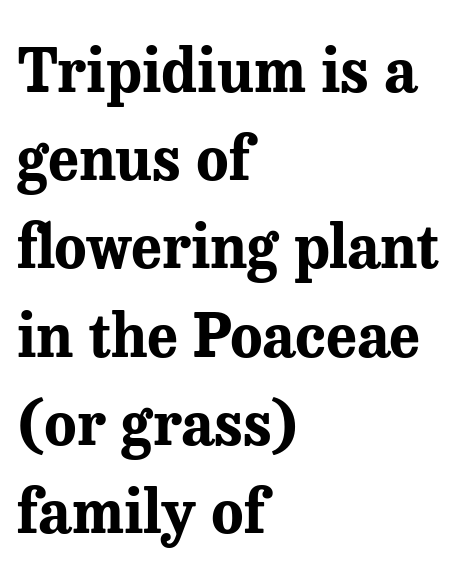
Q: Is the text bold? A: Yes.
Q: Is the text italic (slanted)? A: No, it is upright.
Q: Is the typeface a serif or a sans-serif typeface? A: Serif.
Q: Is the text underlined? A: No.
Q: How is the paragraph aligned? A: Left-aligned.
Q: Is the spacing between letters normal or unusually wide? A: Normal.
Q: Is the spacing between lines tight, normal or loose? A: Normal.
Q: Width (condensed, normal, or wide)? A: Normal.
Q: Stroke contrast? A: Medium.
Q: x-height? A: Medium.
Q: Monospaced? A: No.
